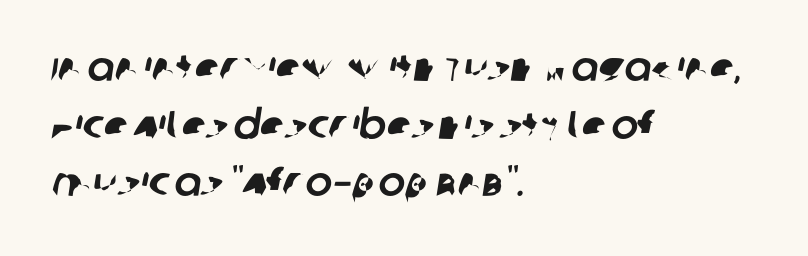
Q: Is the typeface a serif or a sans-serif typeface? A: Sans-serif.
Q: Is the text underlined? A: No.
Q: How is the paragraph aligned? A: Left-aligned.
Q: Is the spacing between letters normal or unusually wide? A: Normal.
Q: Is the spacing between lines tight, normal or loose? A: Normal.
Q: Width (condensed, normal, or wide)? A: Normal.
Q: Stroke contrast? A: Low.
Q: x-height? A: Large.
Q: Monospaced? A: No.
